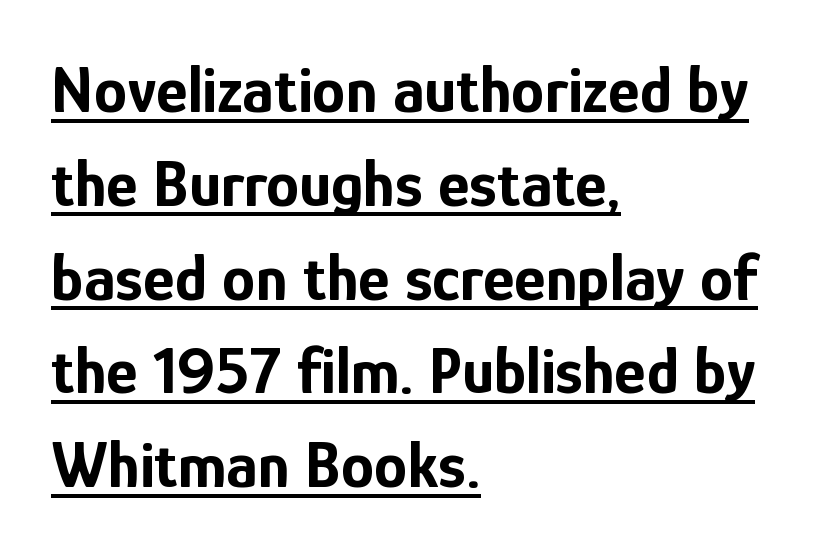
Q: Is the text bold? A: Yes.
Q: Is the text italic (slanted)? A: No, it is upright.
Q: Is the typeface a serif or a sans-serif typeface? A: Sans-serif.
Q: Is the text underlined? A: Yes.
Q: How is the paragraph aligned? A: Left-aligned.
Q: Is the spacing between letters normal or unusually wide? A: Normal.
Q: Is the spacing between lines tight, normal or loose? A: Normal.
Q: Width (condensed, normal, or wide)? A: Condensed.
Q: Stroke contrast? A: Low.
Q: x-height? A: Medium.
Q: Monospaced? A: No.
